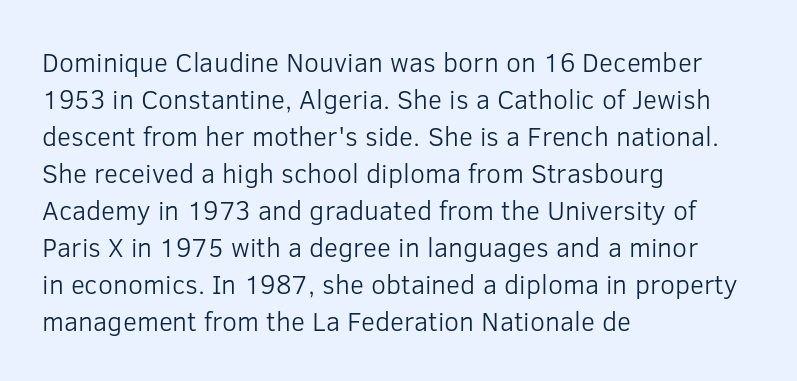
{"italic": "no", "bold": "no", "underline": "no", "align": "left", "line_spacing": "normal", "line_spacing_ratio": 1.37, "letter_spacing": "normal", "letter_spacing_em": 0.0, "glyph_px": 27}
